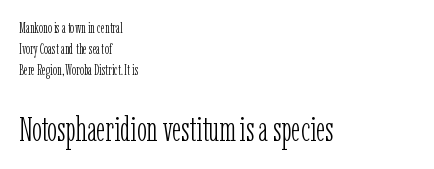
The letterforms sit at book weight or below. No italicization has been applied; the sample stays upright. Reading down the block, your eye returns to a fixed left position each line. Words appear dense and cohesive because spacing is normal.
